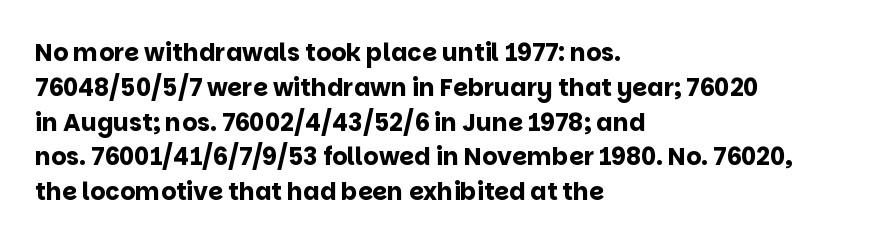
{"italic": "no", "bold": "yes", "underline": "no", "align": "left", "line_spacing": "normal", "line_spacing_ratio": 1.45, "letter_spacing": "normal", "letter_spacing_em": 0.0, "glyph_px": 24}
